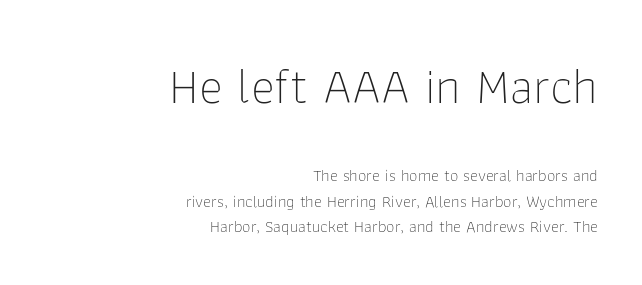
{"serif": "no", "italic": "no", "bold": "no", "weight": "thin", "width": "normal", "stroke_contrast": "low", "x_height": "medium", "monospaced": "no", "underline": "no", "align": "right", "line_spacing": "normal", "line_spacing_ratio": 1.5, "letter_spacing": "normal", "letter_spacing_em": 0.0, "larger_block": "first", "size_ratio": 3.0, "glyph_px": 51}
